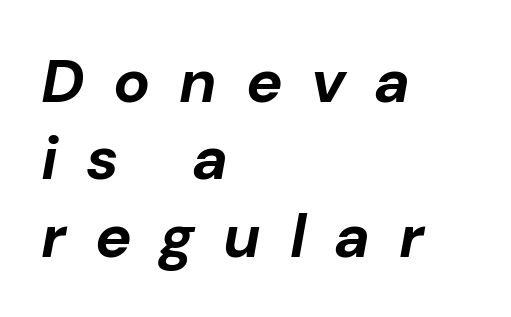
Q: Is the text bold? A: Yes.
Q: Is the text italic (slanted)? A: Yes, it leans right by about 10 degrees.
Q: Is the text underlined? A: No.
Q: How is the paragraph aligned? A: Left-aligned.
Q: Is the spacing between letters normal or unusually wide? A: Unusually wide.
Q: Is the spacing between lines tight, normal or loose? A: Normal.
Q: Width (condensed, normal, or wide)? A: Normal.
Q: Stroke contrast? A: Low.
Q: x-height? A: Medium.
Q: Monospaced? A: No.
